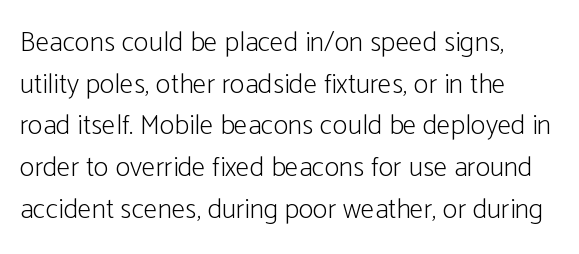
Q: Is the text bold? A: No.
Q: Is the text italic (slanted)? A: No, it is upright.
Q: Is the typeface a serif or a sans-serif typeface? A: Sans-serif.
Q: Is the text underlined? A: No.
Q: How is the paragraph aligned? A: Left-aligned.
Q: Is the spacing between letters normal or unusually wide? A: Normal.
Q: Is the spacing between lines tight, normal or loose? A: Normal.
Q: Width (condensed, normal, or wide)? A: Condensed.
Q: Stroke contrast? A: Low.
Q: x-height? A: Medium.
Q: Monospaced? A: No.
